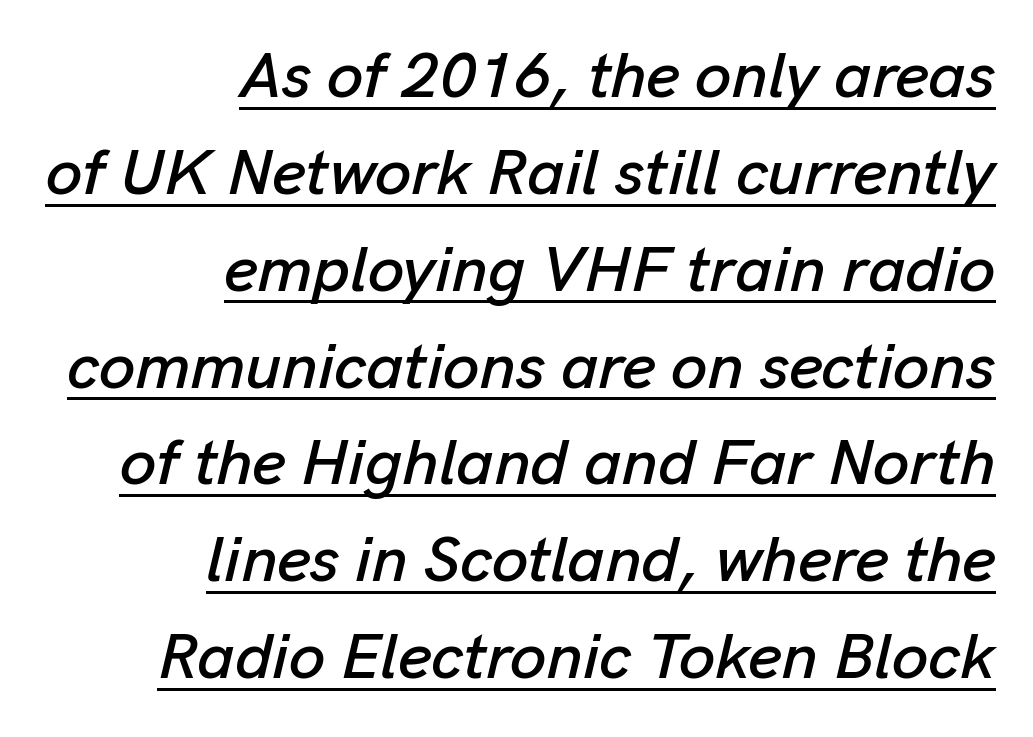
A typesetter would call this proportional, since set widths differ per character. The text carries the slant typical of an italic or oblique font. This sample carries an underscore along the baseline area. Horizontally, the lines are justified to the trailing edge only. The line texture is even and compact thanks to regular tracking.
